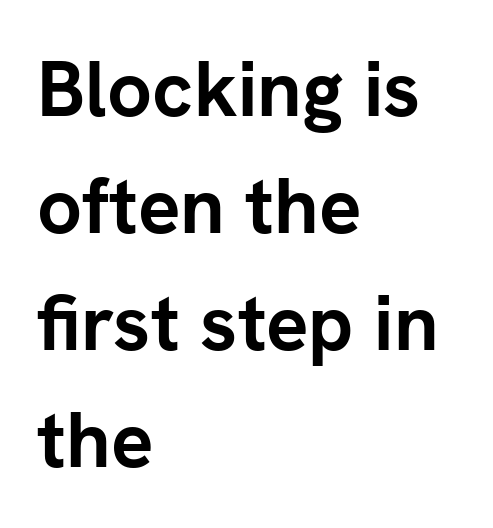
Q: Is the text bold? A: Yes.
Q: Is the text italic (slanted)? A: No, it is upright.
Q: Is the typeface a serif or a sans-serif typeface? A: Sans-serif.
Q: Is the text underlined? A: No.
Q: How is the paragraph aligned? A: Left-aligned.
Q: Is the spacing between letters normal or unusually wide? A: Normal.
Q: Is the spacing between lines tight, normal or loose? A: Normal.
Q: Width (condensed, normal, or wide)? A: Normal.
Q: Stroke contrast? A: Low.
Q: x-height? A: Medium.
Q: Monospaced? A: No.
